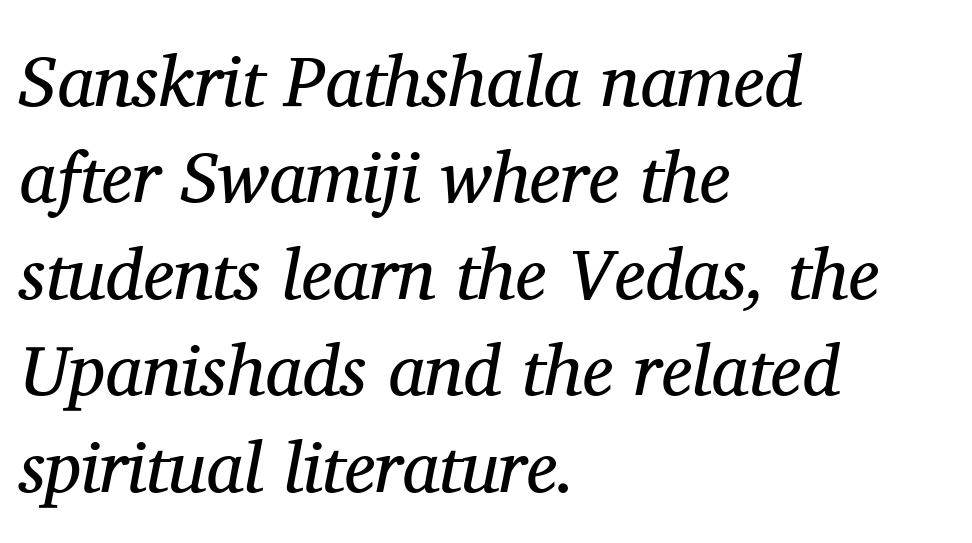
The axis of the letterforms is tilted away from vertical. The typesetting does not lean heavy: it is not bold. This rendering leaves character spacing at its baseline value. The block of text has a typical density, with ordinary space between rows. The rendering uses natural spacing where letterforms have individual widths. These lines stack with their left ends in a neat column.
